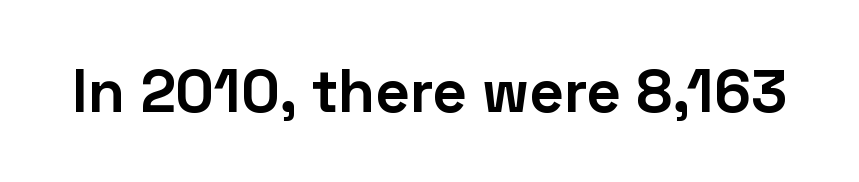
The image shows 60 px bold sans-serif type, upright; set normal letter spacing, not underlined; low stroke contrast and a medium x-height.
